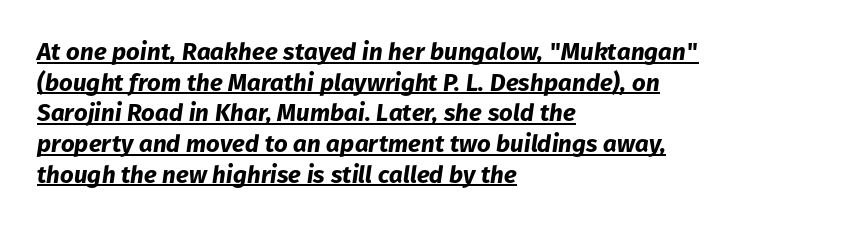
Typographic density is high because the face is bold. Nothing unusual about the tracking: characters are spaced as the font intends. Style check: oblique. Students, observe: this is what conventionally led text looks like. In designer terms, the underline attribute is active on this setting.
